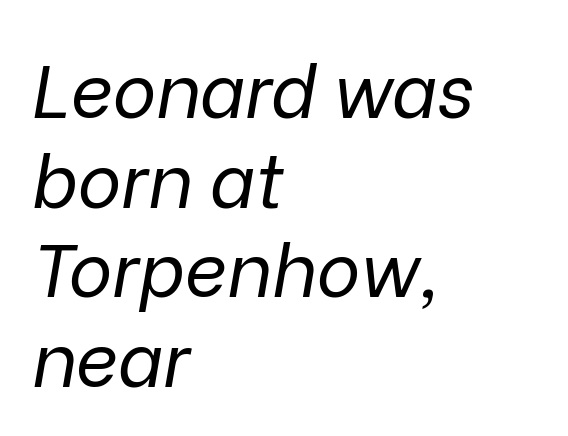
{"italic": "yes", "lean": "right", "slant_degrees": 9, "bold": "no", "weight": "regular", "width": "normal", "stroke_contrast": "low", "x_height": "medium", "monospaced": "no", "underline": "no", "align": "left", "line_spacing_ratio": 1.21, "letter_spacing": "normal", "letter_spacing_em": 0.0, "glyph_px": 74}
